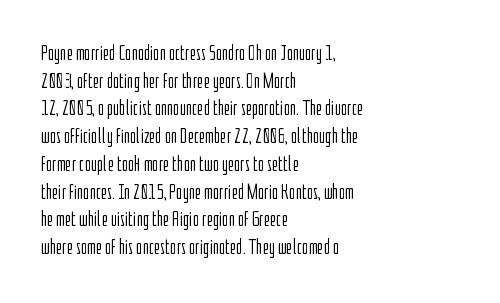
Q: Is the text bold? A: No.
Q: Is the text italic (slanted)? A: No, it is upright.
Q: Is the text underlined? A: No.
Q: How is the paragraph aligned? A: Left-aligned.
Q: Is the spacing between letters normal or unusually wide? A: Normal.
Q: Is the spacing between lines tight, normal or loose? A: Normal.
